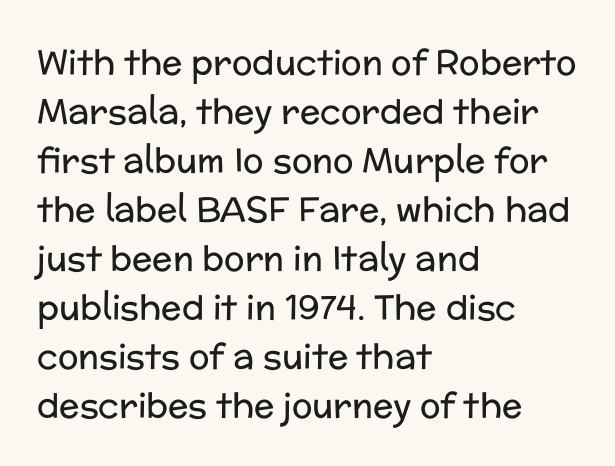
The image shows 34 px regular-weight sans-serif type, upright; set left-aligned, normal line spacing (1.44x), normal letter spacing, not underlined; low stroke contrast and a medium x-height.
